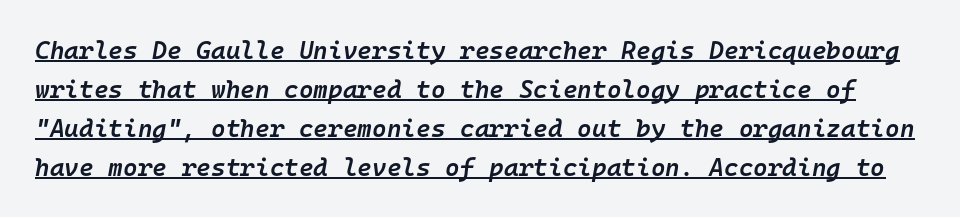
Q: Is the text bold? A: Semi-bold.
Q: Is the text italic (slanted)? A: Yes, it leans right by about 10 degrees.
Q: Is the text underlined? A: Yes.
Q: Is the spacing between letters normal or unusually wide? A: Normal.
Q: Is the spacing between lines tight, normal or loose? A: Normal.
